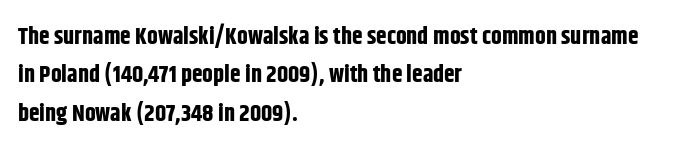
The image shows 24 px bold type, upright; set left-aligned, normal line spacing (1.6x), normal letter spacing, not underlined.
